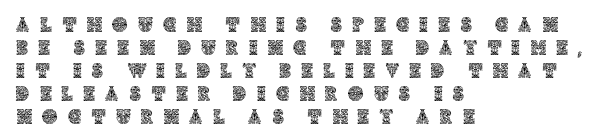
The image shows 21 px text type, upright; set left-aligned, tight line spacing (1.09x), unusually wide letter spacing (+0.5 em), not underlined.
